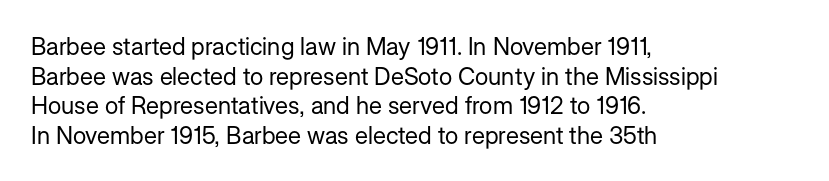
{"italic": "no", "bold": "no", "underline": "no", "align": "left", "line_spacing_ratio": 1.23, "letter_spacing": "normal", "letter_spacing_em": 0.0, "glyph_px": 24}
